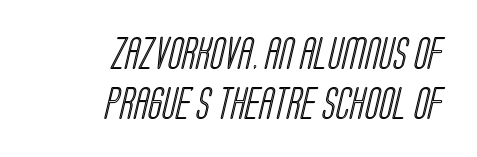
{"width": "condensed", "x_height": "large", "monospaced": "no", "underline": "no", "align": "right", "line_spacing": "normal", "line_spacing_ratio": 1.53, "letter_spacing": "normal", "letter_spacing_em": 0.0, "glyph_px": 33}
